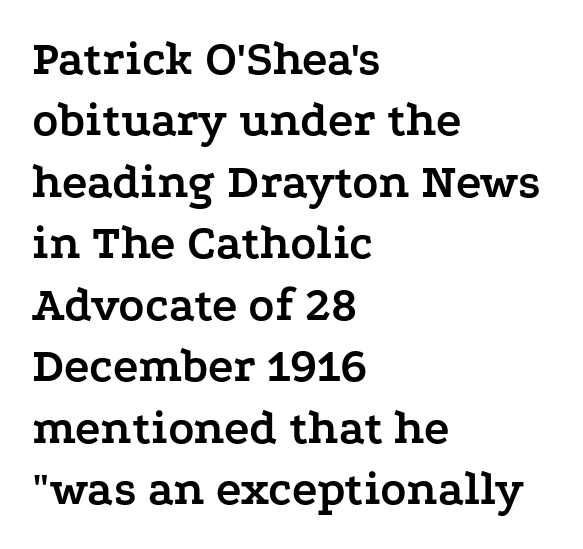
{"serif": "yes", "italic": "no", "bold": "yes", "weight": "semibold", "width": "wide", "stroke_contrast": "low", "x_height": "medium", "monospaced": "no", "underline": "no", "align": "left", "line_spacing": "normal", "line_spacing_ratio": 1.28, "letter_spacing": "normal", "letter_spacing_em": 0.0, "glyph_px": 48}
